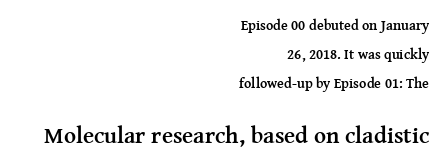
Character size in the trailing block exceeds that of the leading block. Every letter is thick-stroked: bold, no question. The space between consecutive lines is lavish. A clean baseline with only descenders dipping below it.
